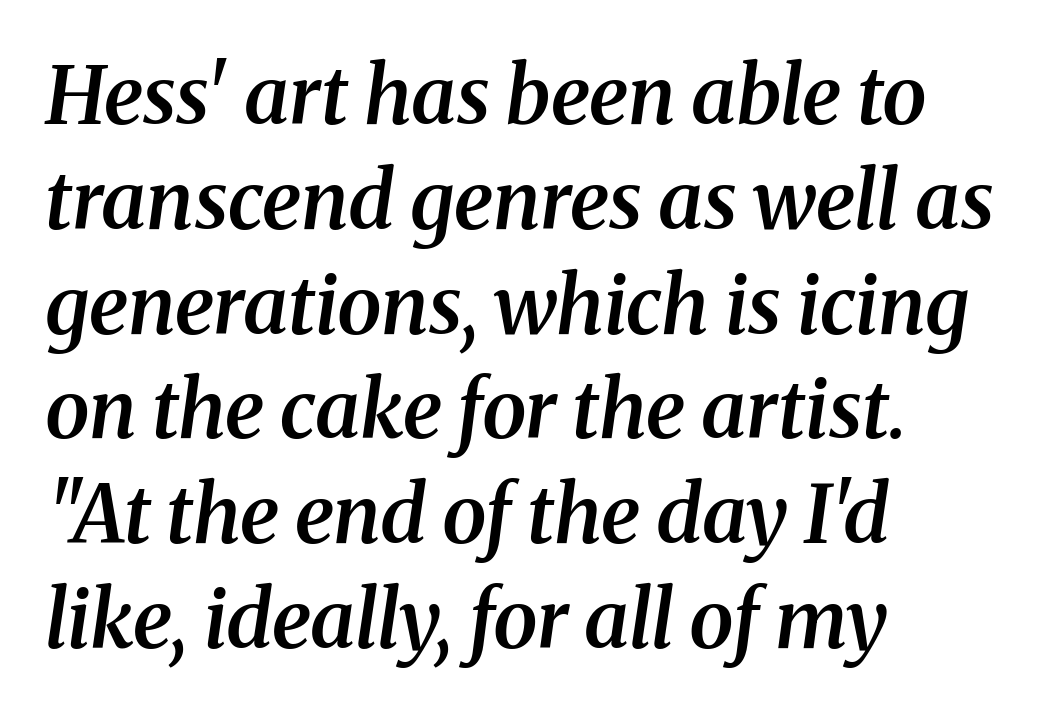
The image shows 80 px semibold serif type, italic (leaning right); set left-aligned, normal line spacing (1.31x), normal letter spacing, not underlined; medium stroke contrast and a medium x-height.
